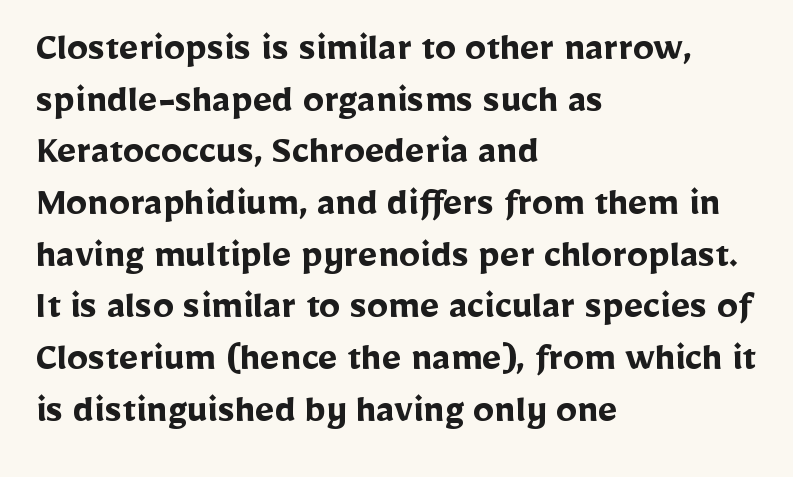
Q: Is the text bold? A: Yes.
Q: Is the text italic (slanted)? A: No, it is upright.
Q: Is the typeface a serif or a sans-serif typeface? A: Sans-serif.
Q: Is the text underlined? A: No.
Q: How is the paragraph aligned? A: Left-aligned.
Q: Is the spacing between letters normal or unusually wide? A: Normal.
Q: Width (condensed, normal, or wide)? A: Normal.
Q: Stroke contrast? A: Low.
Q: x-height? A: Medium.
Q: Monospaced? A: No.
